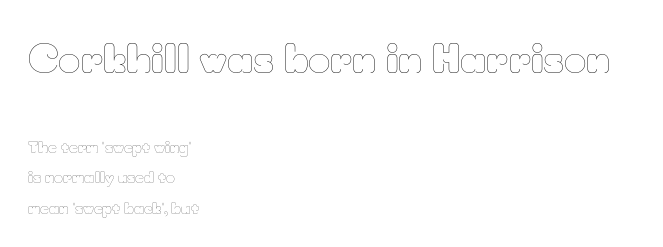
{"italic": "no", "bold": "no", "weight": "thin", "width": "normal", "stroke_contrast": "low", "x_height": "small", "monospaced": "no", "underline": "no", "align": "left", "line_spacing": "loose", "line_spacing_ratio": 2.02, "letter_spacing": "normal", "letter_spacing_em": 0.0, "larger_block": "first", "size_ratio": 2.53, "glyph_px": 38}
